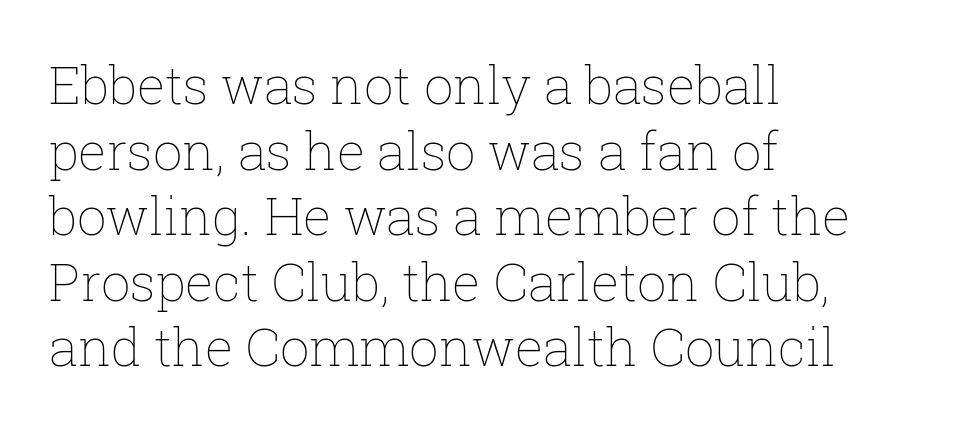
Quick note: underline off. The letters advance in unequal steps, a hallmark of proportional type. Rows of type keep a routine distance in the vertical direction. No italicization has been applied; the sample stays upright. A student would call this left alignment; a typographer would say flush left, rag right.
